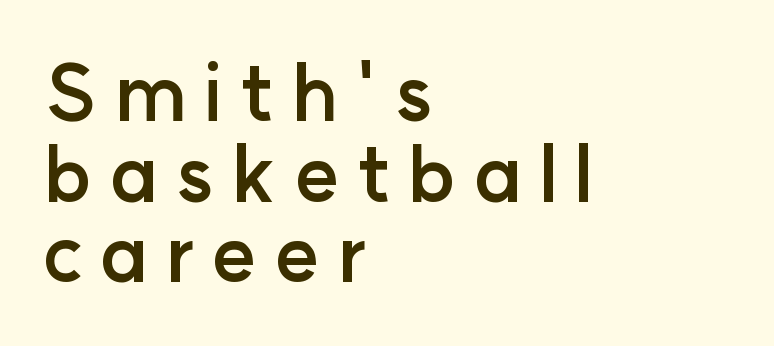
The image shows 76 px semibold sans-serif type, upright; set left-aligned, tight line spacing (1.06x), unusually wide letter spacing (+0.23 em), not underlined; low stroke contrast and a medium x-height.
